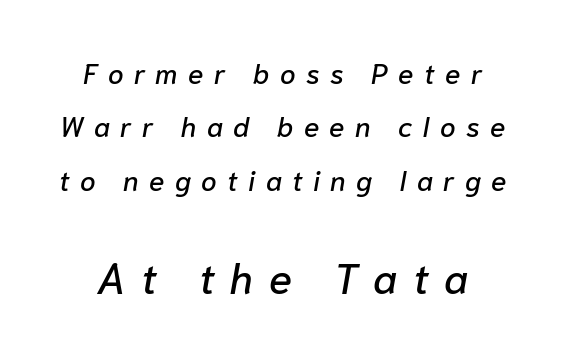
{"italic": "yes", "lean": "right", "slant_degrees": 10, "width": "normal", "stroke_contrast": "low", "x_height": "medium", "monospaced": "no", "underline": "no", "line_spacing": "loose", "line_spacing_ratio": 1.91, "letter_spacing": "wide", "letter_spacing_em": 0.37, "larger_block": "second", "size_ratio": 1.5, "glyph_px": 42}
